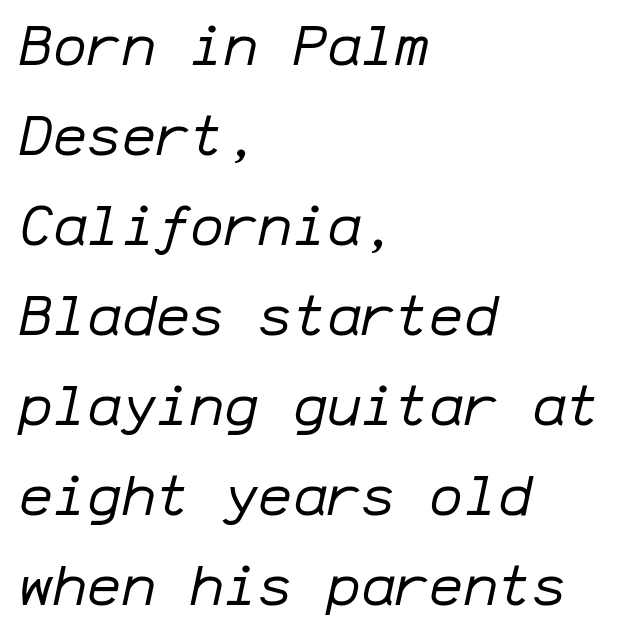
Q: Is the text bold? A: No.
Q: Is the text italic (slanted)? A: Yes, it leans right by about 12 degrees.
Q: Is the text underlined? A: No.
Q: How is the paragraph aligned? A: Left-aligned.
Q: Is the spacing between letters normal or unusually wide? A: Normal.
Q: Is the spacing between lines tight, normal or loose? A: Normal.
Q: Width (condensed, normal, or wide)? A: Normal.
Q: Stroke contrast? A: Low.
Q: x-height? A: Medium.
Q: Monospaced? A: Yes.
